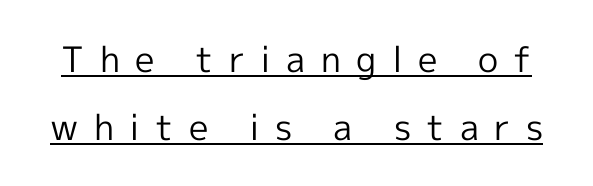
The image shows 35 px regular-weight sans-serif type, upright; set loose line spacing (1.94x), unusually wide letter spacing (+0.44 em), underlined; a medium x-height.
